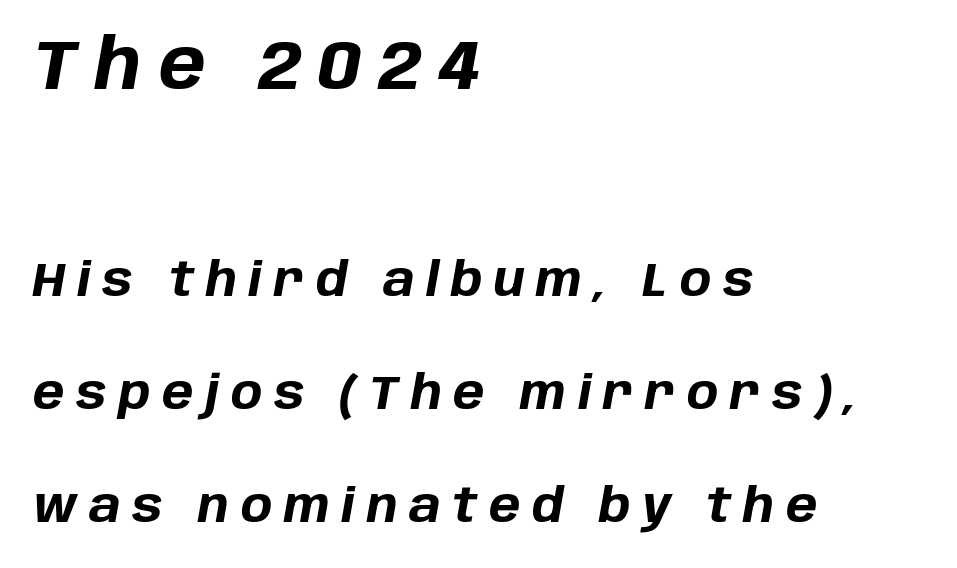
The rendering uses a large line-height, opening up the rows. The letters are spread apart with noticeably loose tracking. Heavy, bold letterforms. Alignment: flush left. Slanted lettering throughout.
